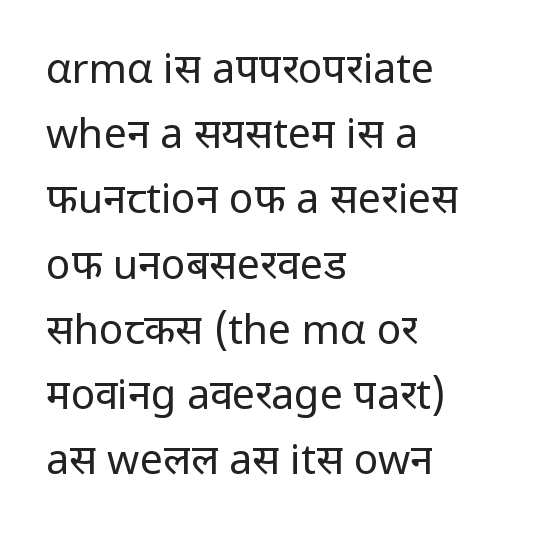
{"serif": "no", "italic": "no", "bold": "no", "weight": "regular", "width": "normal", "stroke_contrast": "low", "x_height": "medium", "monospaced": "no", "underline": "no", "align": "left", "line_spacing": "normal", "line_spacing_ratio": 1.59, "letter_spacing": "normal", "letter_spacing_em": 0.0, "glyph_px": 41}
